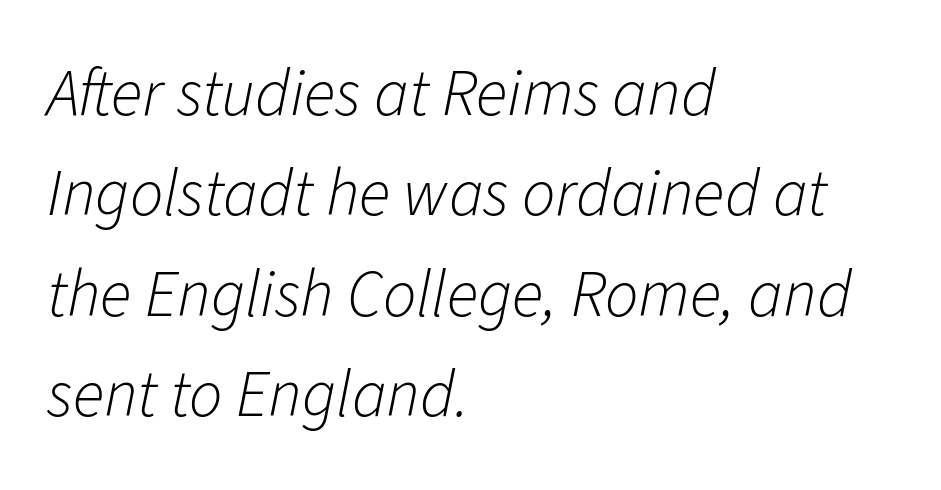
{"italic": "yes", "lean": "right", "slant_degrees": 11, "bold": "no", "weight": "light", "width": "normal", "stroke_contrast": "low", "x_height": "medium", "monospaced": "no", "underline": "no", "align": "left", "line_spacing": "normal", "line_spacing_ratio": 1.52, "letter_spacing": "normal", "letter_spacing_em": 0.0, "glyph_px": 66}
